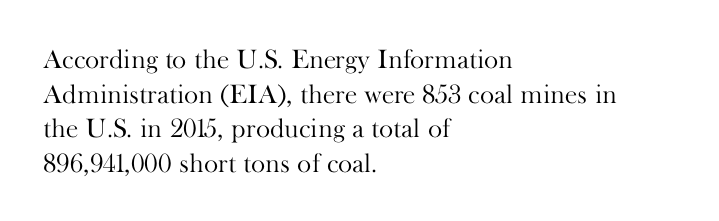
Q: Is the text bold? A: No.
Q: Is the text italic (slanted)? A: No, it is upright.
Q: Is the text underlined? A: No.
Q: How is the paragraph aligned? A: Left-aligned.
Q: Is the spacing between letters normal or unusually wide? A: Normal.
Q: Is the spacing between lines tight, normal or loose? A: Normal.
